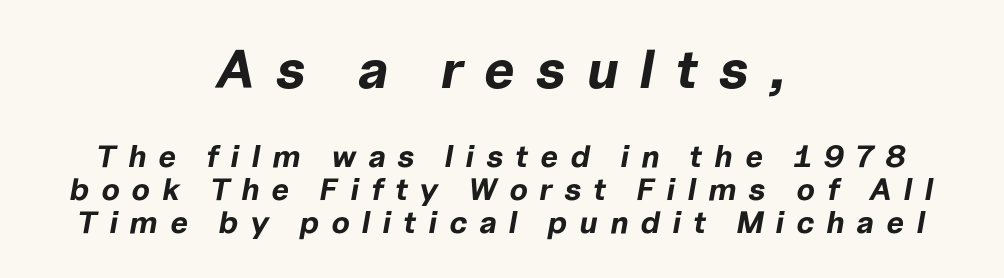
The rendering positions every line midway between the sides. Reading down the column, the eye jumps only a short way to each next line. Underline: absent. Typesetter's note: full bold, strokes at maximum text heaviness.
